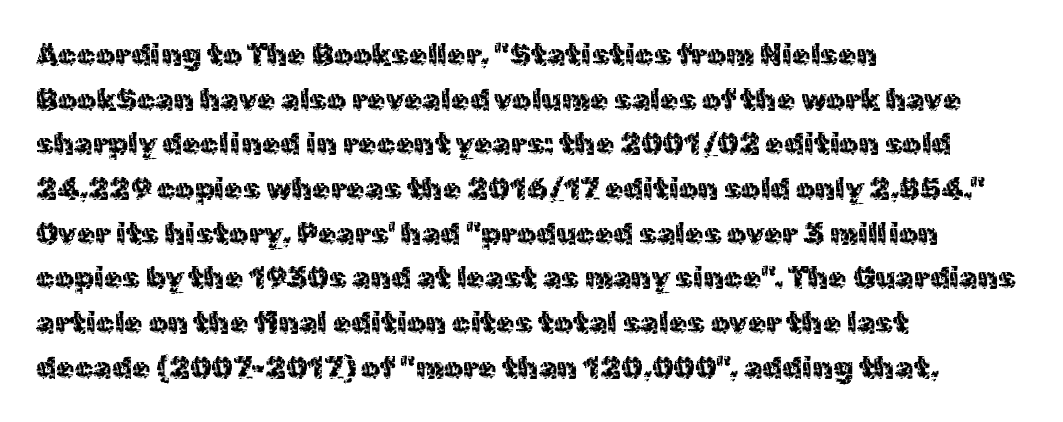
A typesetter would call this proportional, since set widths differ per character. Here the glyphs are tracked normally, forming tight word shapes. Serifs: no, the terminals of the letterforms are clean. This is the regular roman posture of the typeface. The font is comparable to plain body text, perhaps lighter.
